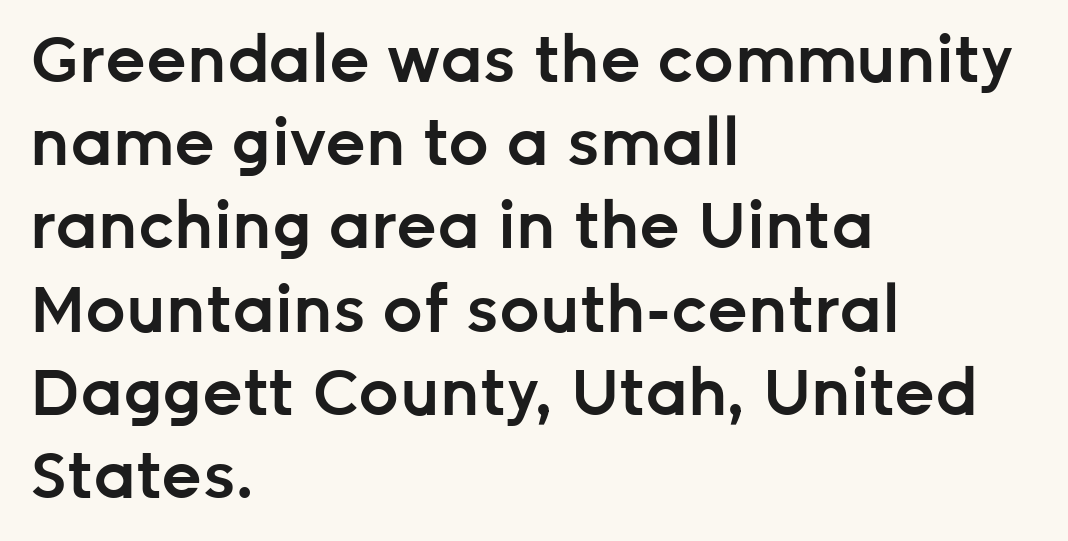
Q: Is the text bold? A: Semi-bold.
Q: Is the text italic (slanted)? A: No, it is upright.
Q: Is the typeface a serif or a sans-serif typeface? A: Sans-serif.
Q: Is the text underlined? A: No.
Q: How is the paragraph aligned? A: Left-aligned.
Q: Is the spacing between letters normal or unusually wide? A: Normal.
Q: Is the spacing between lines tight, normal or loose? A: Normal.
Q: Width (condensed, normal, or wide)? A: Normal.
Q: Stroke contrast? A: Low.
Q: x-height? A: Medium.
Q: Monospaced? A: No.
